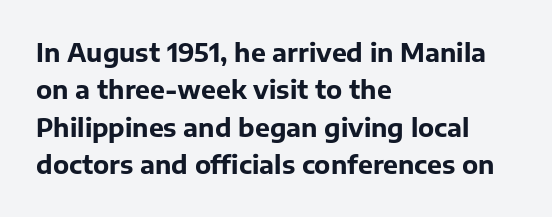
{"italic": "no", "bold": "yes", "underline": "no", "align": "left", "line_spacing": "normal", "line_spacing_ratio": 1.5, "letter_spacing": "normal", "letter_spacing_em": 0.0, "glyph_px": 25}
